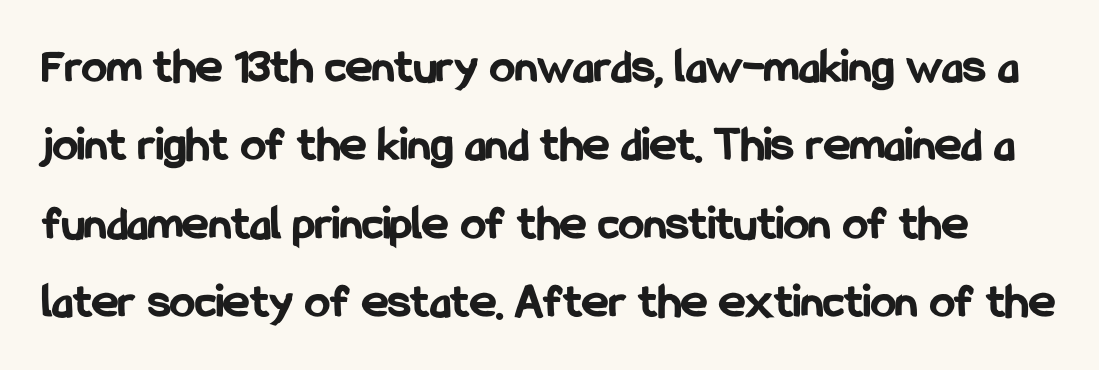
Students, observe: this is what conventionally led text looks like. Look at the stroke-to-counter ratio: heavy, a bold. Is this a sans? Yes — the strokes have no serifs. Spacing verdict: proportional, widths tailored to each character. The letters sit at their default tracking, neither squeezed nor spread.
